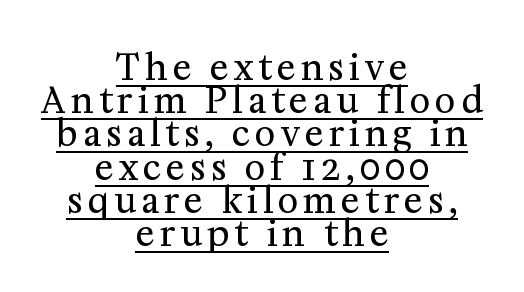
Is the block centered? Yes — each line is placed symmetrically about the middle. Notice how the stems are strictly vertical — no italics here. In designer terms, the underline attribute is active on this setting. A light-to-regular cut is what we see here.
